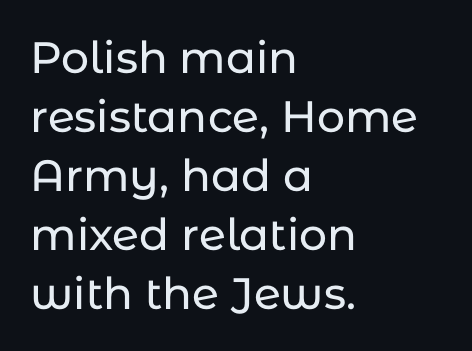
Q: Is the text italic (slanted)? A: No, it is upright.
Q: Is the typeface a serif or a sans-serif typeface? A: Sans-serif.
Q: Is the text underlined? A: No.
Q: How is the paragraph aligned? A: Left-aligned.
Q: Is the spacing between letters normal or unusually wide? A: Normal.
Q: Is the spacing between lines tight, normal or loose? A: Normal.
Q: Width (condensed, normal, or wide)? A: Normal.
Q: Stroke contrast? A: Low.
Q: x-height? A: Medium.
Q: Monospaced? A: No.
